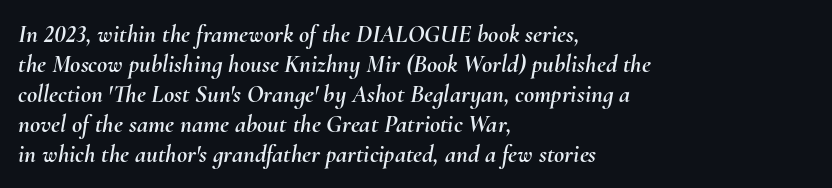
How are the letters spaced? Ordinarily, with no added tracking. One-word summary of the alignment: left. Quick note: underline off. The rendering applies a slant to the glyphs.
